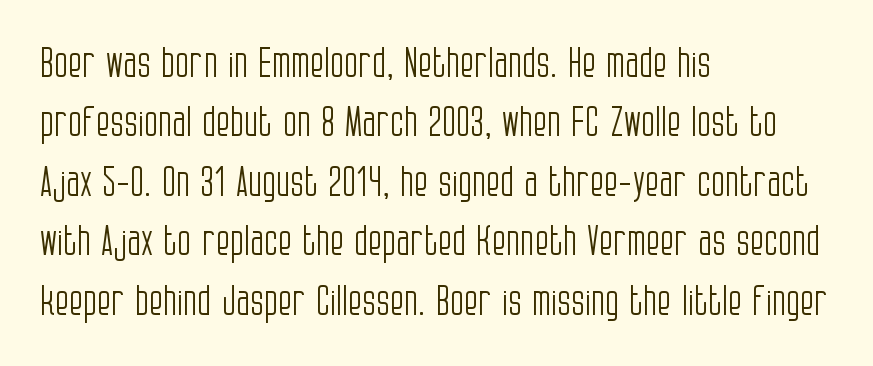
Rule under the text: the space is simply empty. The rag falls on the right side of this text block. No feet cap the strokes, marking this as sans-serif type. Characters remain perfectly vertical along every line.
